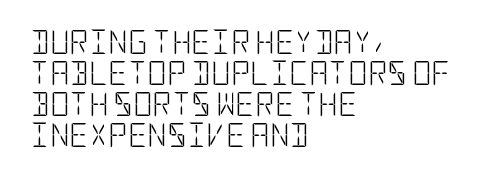
{"italic": "no", "bold": "no", "underline": "no", "align": "left", "line_spacing": "normal", "line_spacing_ratio": 1.29, "letter_spacing": "normal", "letter_spacing_em": 0.0, "glyph_px": 24}
